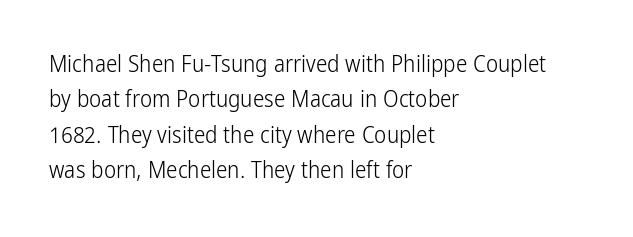
The image shows 23 px text type, upright; set left-aligned, normal line spacing (1.54x), normal letter spacing, not underlined.
